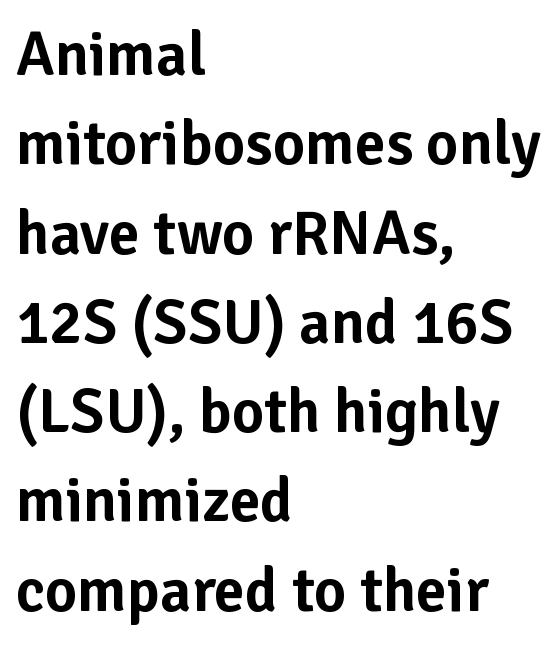
Every row of glyphs begins at an identical x-position on the left. Unlike a traditional serif, this face leaves its strokes unadorned. The area under the type is left untouched. Posture: upright roman. A typesetter would call this proportional, since set widths differ per character.
